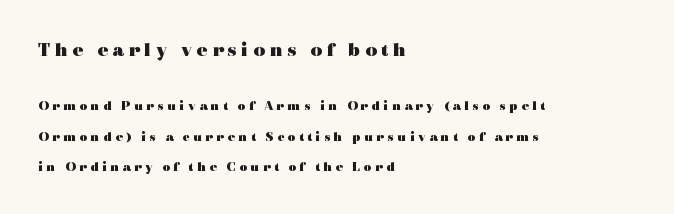
Does the lettering tilt? It doesn't — this is upright. Look at the tracking — it's clearly loosened, letters drifting apart. Type without underlining. The text block is weighted toward the left margin, trailing off unevenly rightward. The space between consecutive lines is lavish. You get the large type first, then a drop to smaller type.
